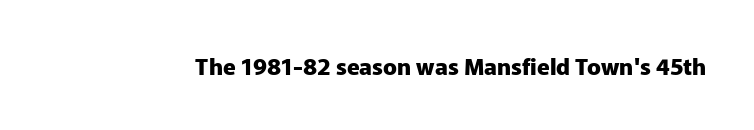
Q: Is the text bold? A: Yes.
Q: Is the text italic (slanted)? A: No, it is upright.
Q: Is the text underlined? A: No.
Q: Is the spacing between letters normal or unusually wide? A: Normal.
